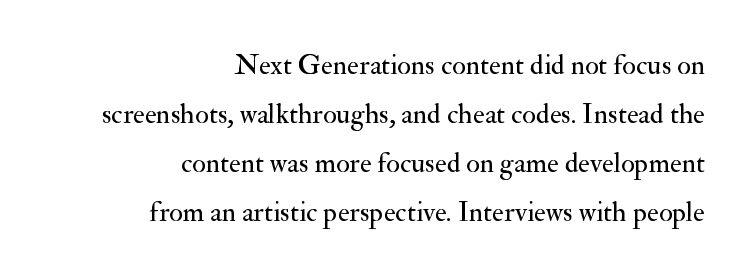
{"serif": "yes", "italic": "no", "bold": "no", "weight": "regular", "width": "normal", "stroke_contrast": "medium", "x_height": "small", "monospaced": "no", "underline": "no", "align": "right", "line_spacing_ratio": 1.75, "letter_spacing": "normal", "letter_spacing_em": 0.0, "glyph_px": 28}
